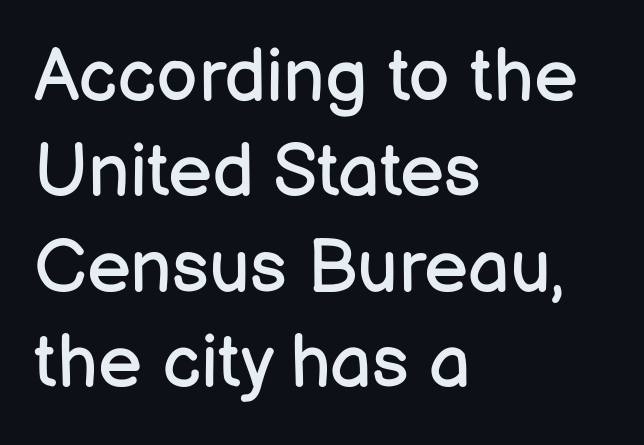
{"serif": "no", "italic": "no", "bold": "no", "weight": "regular", "width": "normal", "stroke_contrast": "low", "x_height": "medium", "monospaced": "no", "underline": "no", "align": "left", "line_spacing": "normal", "line_spacing_ratio": 1.29, "letter_spacing": "normal", "letter_spacing_em": 0.0, "glyph_px": 74}
